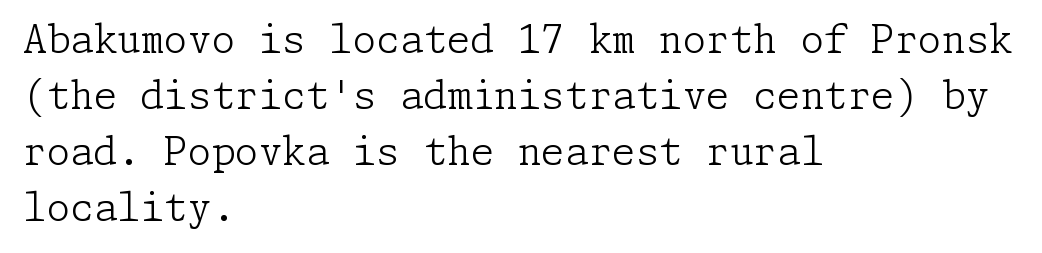
One-word summary of the alignment: left. The area under the type is left untouched. The tracking reads as untouched default to a designer's eye. Vertically, the passage feels balanced, rows spaced as you'd expect. Look at the bottom of the vertical strokes: they flare into serifs here.
